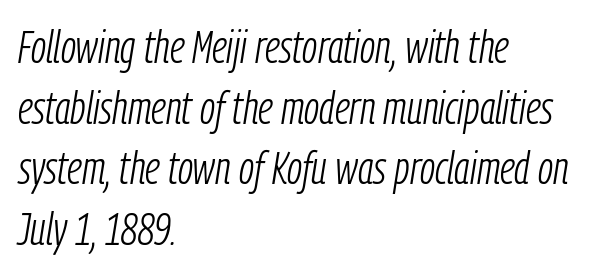
Q: Is the text bold? A: No.
Q: Is the text italic (slanted)? A: Yes, it leans right by about 9 degrees.
Q: Is the text underlined? A: No.
Q: How is the paragraph aligned? A: Left-aligned.
Q: Is the spacing between letters normal or unusually wide? A: Normal.
Q: Is the spacing between lines tight, normal or loose? A: Normal.
Q: Width (condensed, normal, or wide)? A: Condensed.
Q: Stroke contrast? A: Low.
Q: x-height? A: Medium.
Q: Monospaced? A: No.
